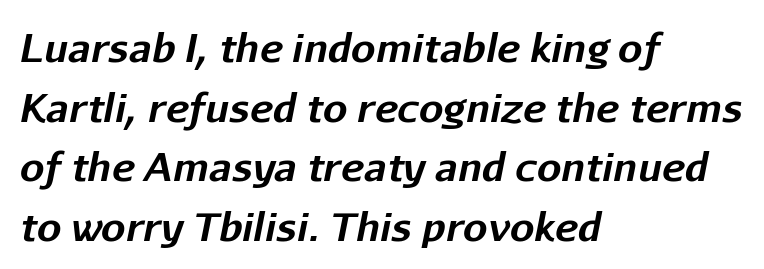
{"italic": "yes", "lean": "right", "slant_degrees": 11, "bold": "yes", "weight": "bold", "width": "normal", "stroke_contrast": "low", "x_height": "medium", "monospaced": "no", "underline": "no", "align": "left", "line_spacing": "normal", "line_spacing_ratio": 1.53, "letter_spacing": "normal", "letter_spacing_em": 0.0, "glyph_px": 39}
